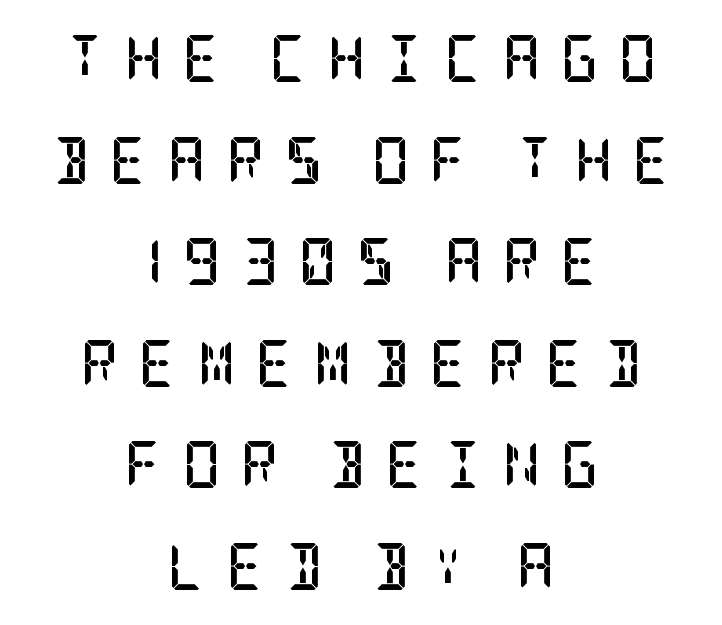
The image shows 47 px semibold, condensed serif type, upright; set centered, loose line spacing (2.16x), unusually wide letter spacing (+0.42 em), not underlined; low stroke contrast and a large x-height.
